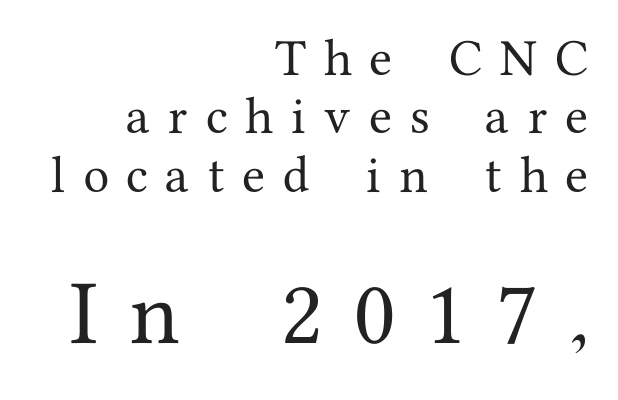
The image shows 74 px serif type, upright; set right-aligned, normal line spacing (1.39x), unusually wide letter spacing (+0.43 em), not underlined; the second (bottom) block is 1.76x larger; medium stroke contrast and a medium x-height.
